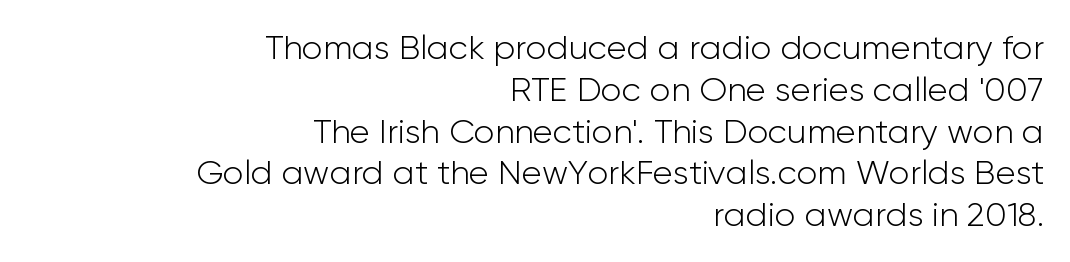
The image shows 34 px light sans-serif type, upright; set right-aligned, line spacing 1.23x, normal letter spacing, not underlined; low stroke contrast and a medium x-height.
